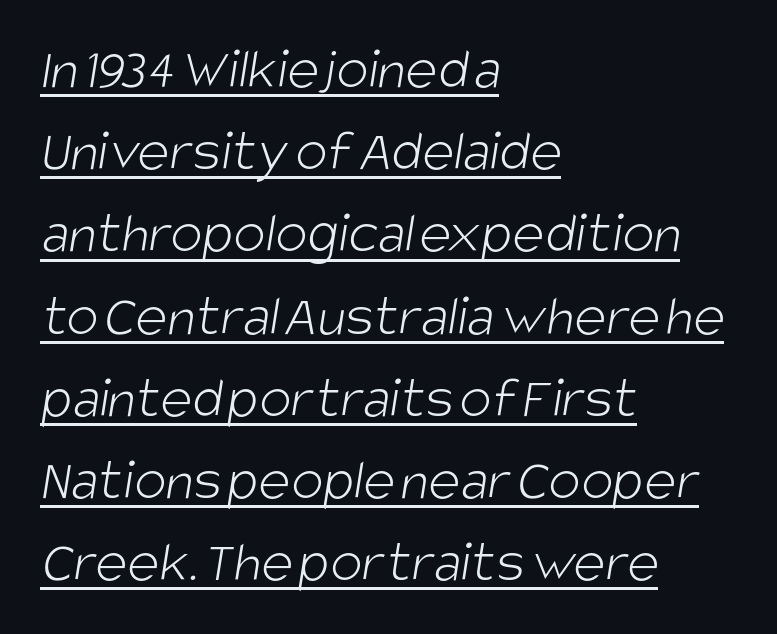
The image shows 60 px light, condensed sans-serif type; set left-aligned, normal line spacing (1.37x), normal letter spacing, underlined; low stroke contrast and a large x-height.
